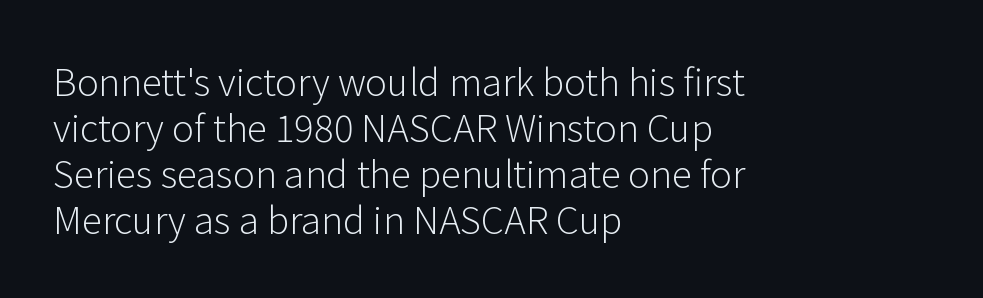
{"serif": "no", "italic": "no", "bold": "no", "weight": "light", "width": "normal", "stroke_contrast": "low", "x_height": "medium", "monospaced": "no", "underline": "no", "align": "left", "line_spacing_ratio": 1.24, "letter_spacing": "normal", "letter_spacing_em": 0.0, "glyph_px": 37}
